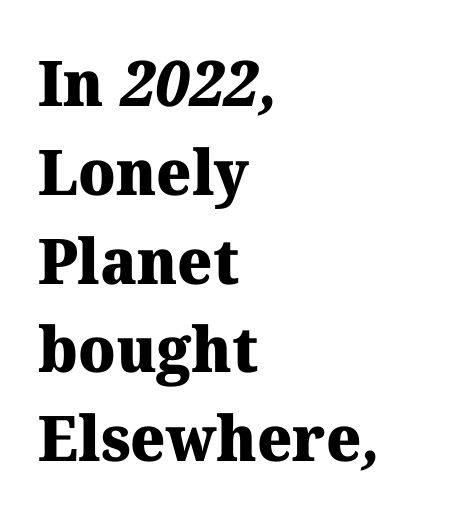
The image shows 63 px heavy serif type; set left-aligned, normal line spacing (1.41x), normal letter spacing, not underlined; medium stroke contrast and a medium x-height.
